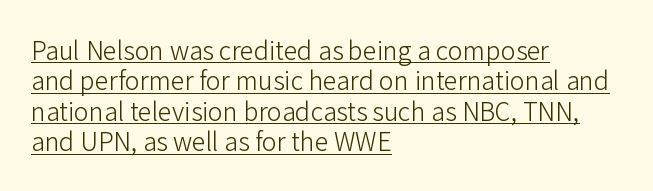
The image shows 25 px text type, upright; set left-aligned, line spacing 1.22x, normal letter spacing, underlined.
